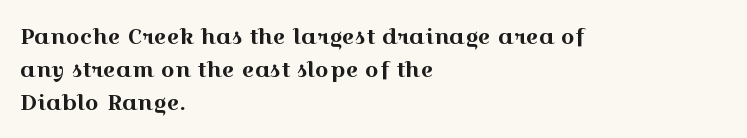
Q: Is the text italic (slanted)? A: No, it is upright.
Q: Is the text underlined? A: No.
Q: How is the paragraph aligned? A: Left-aligned.
Q: Is the spacing between letters normal or unusually wide? A: Normal.
Q: Is the spacing between lines tight, normal or loose? A: Normal.
